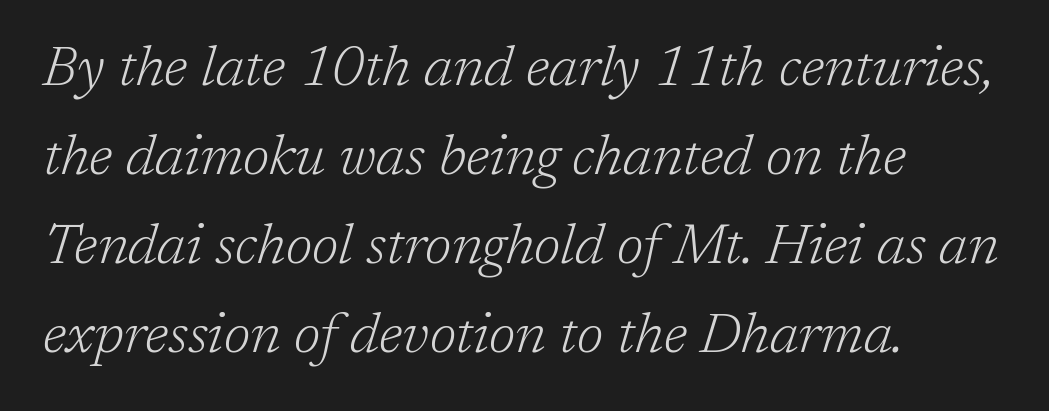
{"serif": "yes", "italic": "yes", "lean": "right", "slant_degrees": 17, "bold": "no", "weight": "light", "width": "normal", "stroke_contrast": "low", "x_height": "medium", "monospaced": "no", "underline": "no", "align": "left", "line_spacing": "normal", "line_spacing_ratio": 1.59, "letter_spacing": "normal", "letter_spacing_em": 0.0, "glyph_px": 56}
